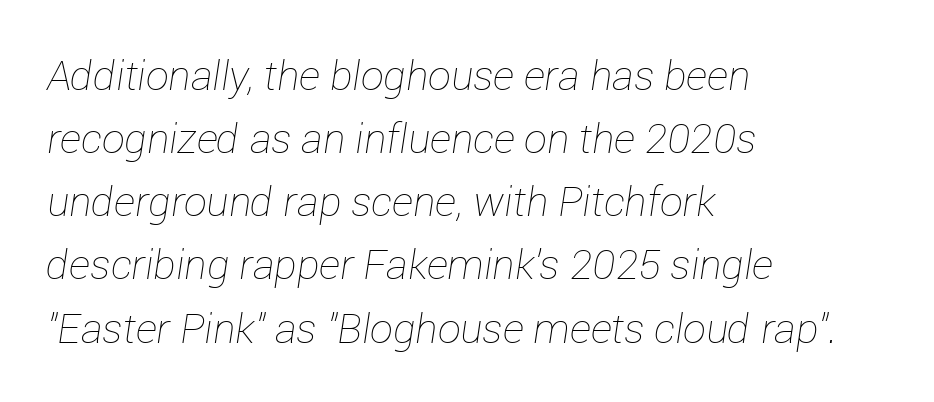
The words here are not underlined. Is this a fixed-width face? No — the glyphs have proportional, varying widths. The space between consecutive lines is moderate. Weight: in the light-to-regular range.
